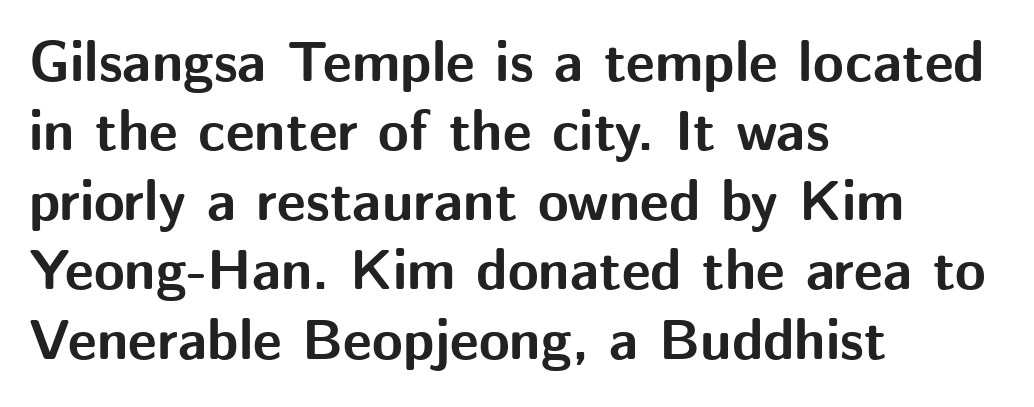
{"serif": "no", "italic": "no", "bold": "yes", "weight": "bold", "width": "normal", "stroke_contrast": "medium", "x_height": "medium", "monospaced": "no", "underline": "no", "align": "left", "line_spacing_ratio": 1.24, "letter_spacing": "normal", "letter_spacing_em": 0.0, "glyph_px": 56}
